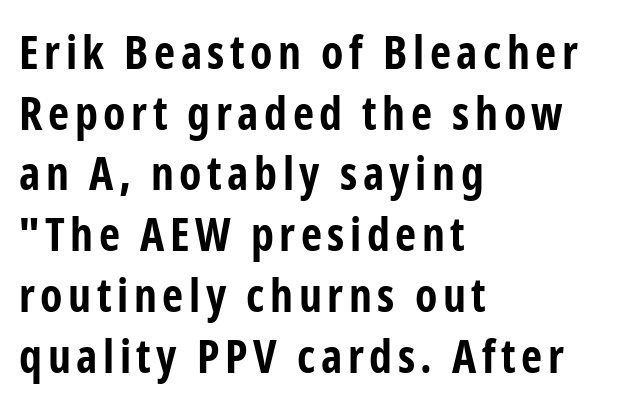
{"serif": "no", "italic": "no", "bold": "yes", "weight": "bold", "width": "condensed", "stroke_contrast": "low", "x_height": "medium", "monospaced": "no", "underline": "no", "align": "left", "line_spacing": "normal", "line_spacing_ratio": 1.32, "glyph_px": 46}
